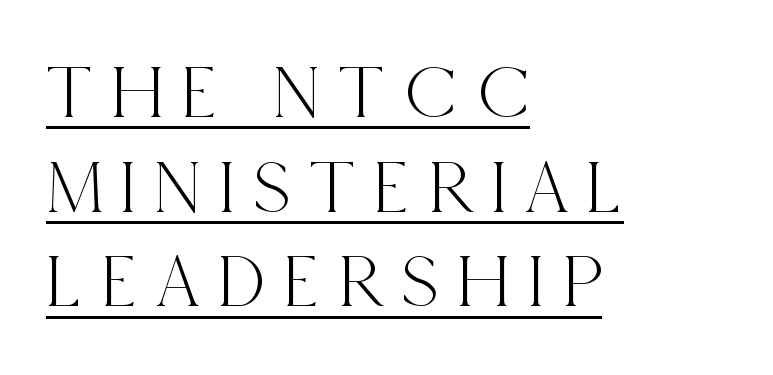
The passage shown is typed in a proportional face where columns would drift. Quick note: underline on. Short and long lines alike share a common starting point at left. Italic: no, the glyphs are upright roman.
